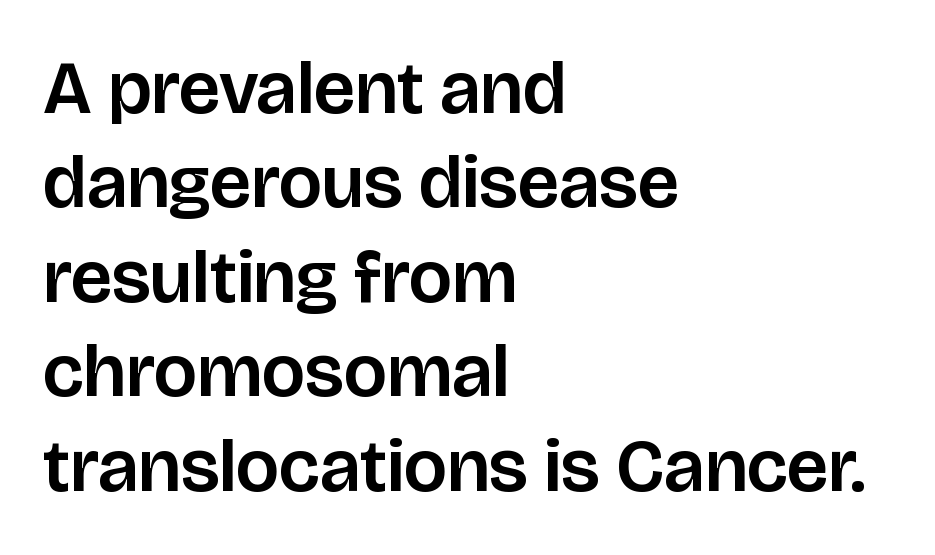
{"serif": "no", "italic": "no", "width": "normal", "stroke_contrast": "low", "x_height": "large", "monospaced": "no", "underline": "no", "align": "left", "line_spacing": "normal", "line_spacing_ratio": 1.26, "letter_spacing": "normal", "letter_spacing_em": 0.0, "glyph_px": 75}
